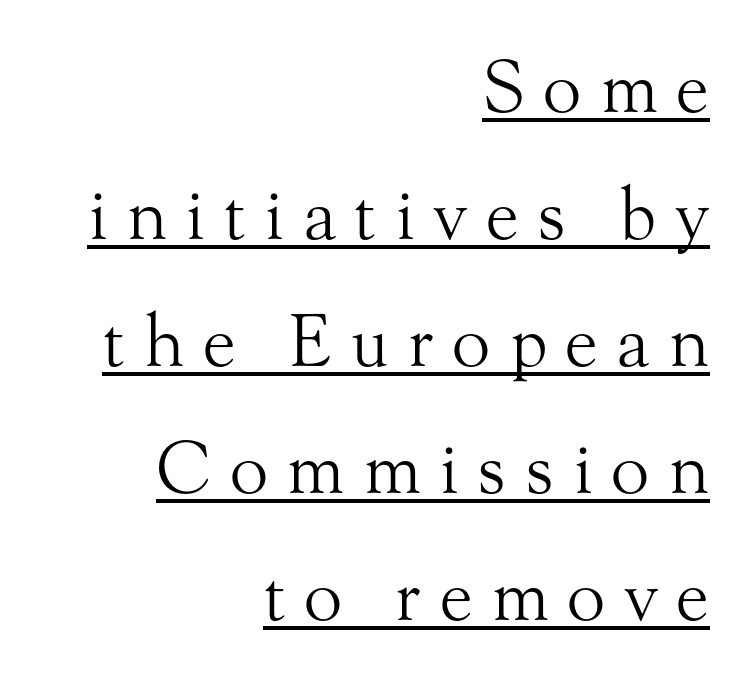
Q: Is the text bold? A: No.
Q: Is the text italic (slanted)? A: No, it is upright.
Q: Is the typeface a serif or a sans-serif typeface? A: Serif.
Q: Is the text underlined? A: Yes.
Q: How is the paragraph aligned? A: Right-aligned.
Q: Is the spacing between letters normal or unusually wide? A: Unusually wide.
Q: Width (condensed, normal, or wide)? A: Normal.
Q: Stroke contrast? A: Medium.
Q: x-height? A: Small.
Q: Monospaced? A: No.
